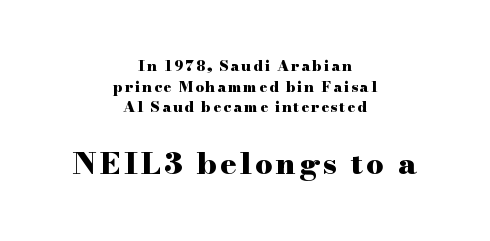
Q: Is the text bold? A: Yes.
Q: Is the text italic (slanted)? A: No, it is upright.
Q: Is the typeface a serif or a sans-serif typeface? A: Serif.
Q: Is the text underlined? A: No.
Q: How is the paragraph aligned? A: Centered.
Q: Is the spacing between lines tight, normal or loose? A: Normal.
Q: Which block of text is set in a larger size, the first (top) or the second (bottom)? A: The second (bottom) one.
Q: Width (condensed, normal, or wide)? A: Wide.
Q: Stroke contrast? A: High.
Q: x-height? A: Small.
Q: Monospaced? A: No.
